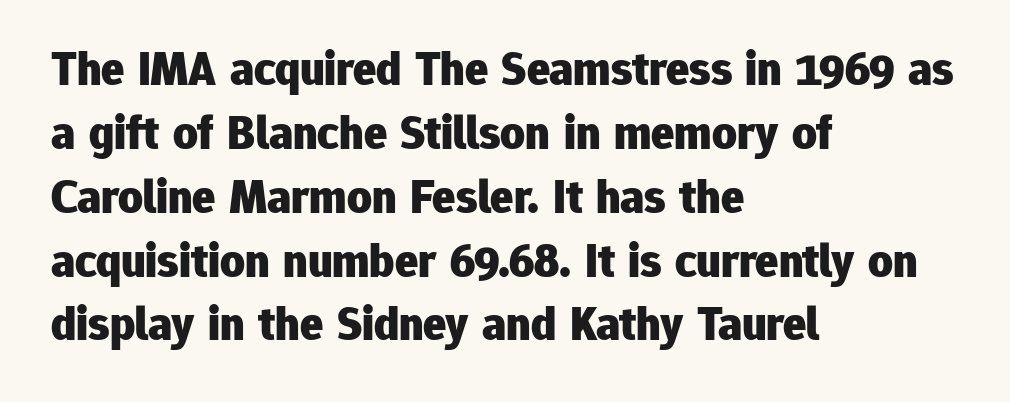
Q: Is the text bold? A: Yes.
Q: Is the text italic (slanted)? A: No, it is upright.
Q: Is the typeface a serif or a sans-serif typeface? A: Sans-serif.
Q: Is the text underlined? A: No.
Q: How is the paragraph aligned? A: Left-aligned.
Q: Is the spacing between letters normal or unusually wide? A: Normal.
Q: Is the spacing between lines tight, normal or loose? A: Normal.
Q: Width (condensed, normal, or wide)? A: Normal.
Q: Stroke contrast? A: Low.
Q: x-height? A: Medium.
Q: Monospaced? A: No.
